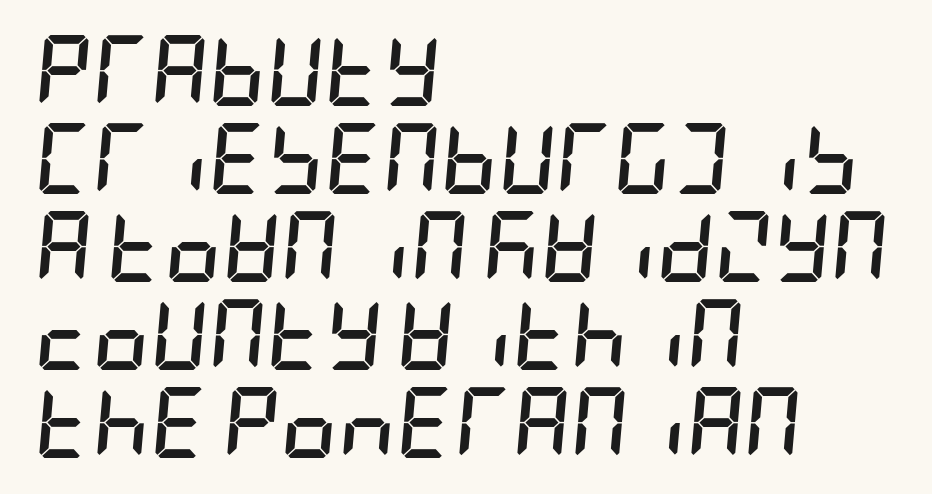
Q: Is the text bold? A: Yes.
Q: Is the text italic (slanted)? A: Yes, it leans right by about 5 degrees.
Q: Is the text underlined? A: No.
Q: How is the paragraph aligned? A: Left-aligned.
Q: Is the spacing between letters normal or unusually wide? A: Normal.
Q: Width (condensed, normal, or wide)? A: Condensed.
Q: Stroke contrast? A: Low.
Q: x-height? A: Large.
